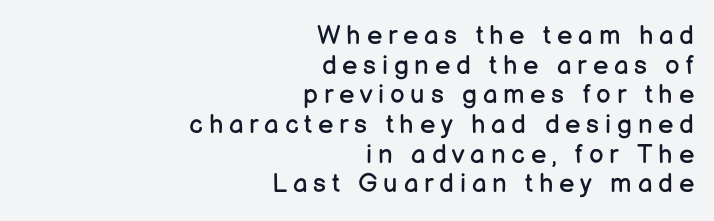
The image shows 26 px text type, upright; set right-aligned, tight line spacing (1.14x), unusually wide letter spacing (+0.22 em), not underlined.
